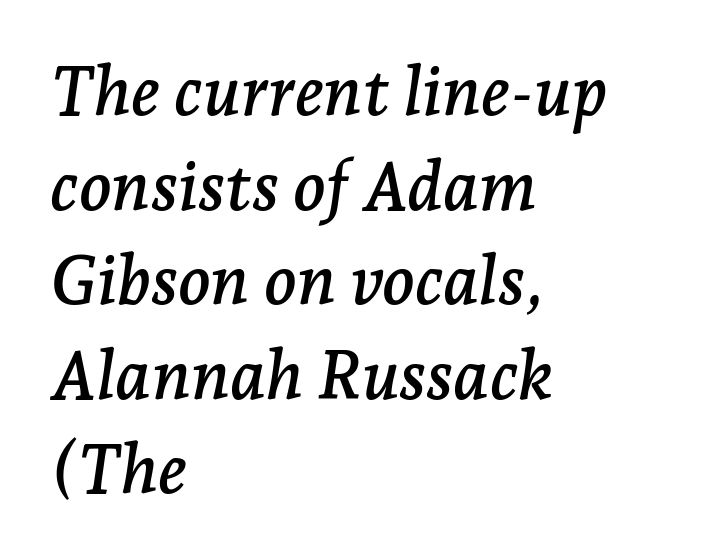
The image shows 68 px serif type, italic (leaning right); set left-aligned, normal line spacing (1.39x), normal letter spacing, not underlined; low stroke contrast and a medium x-height.
